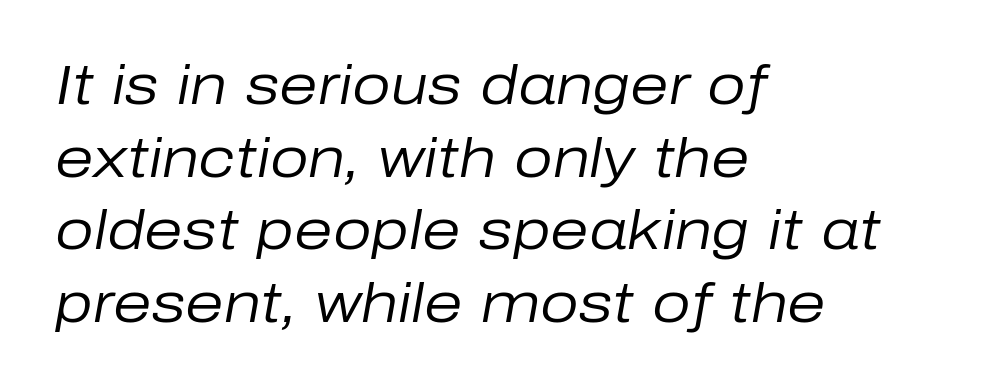
{"italic": "yes", "lean": "right", "slant_degrees": 10, "bold": "no", "weight": "regular", "width": "normal", "stroke_contrast": "low", "x_height": "medium", "monospaced": "no", "underline": "no", "align": "left", "line_spacing": "normal", "line_spacing_ratio": 1.32, "letter_spacing": "normal", "letter_spacing_em": 0.0, "glyph_px": 55}
